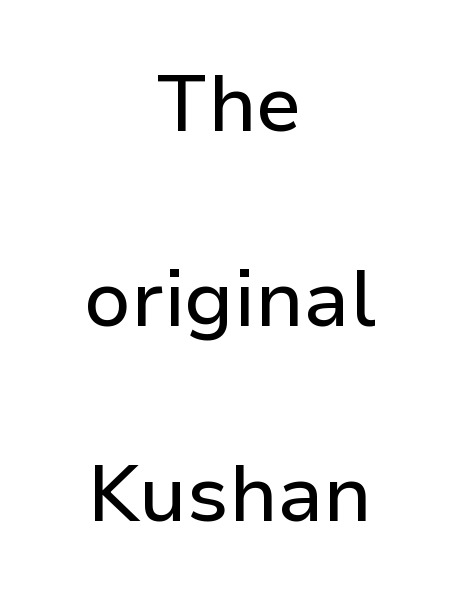
The image shows 79 px sans-serif type, upright; set centered, loose line spacing (2.47x), normal letter spacing, not underlined; low stroke contrast and a medium x-height.
